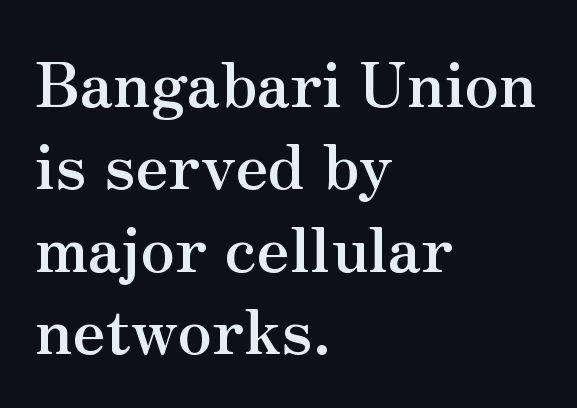
These lines keep a tight, regular rhythm from letter to letter. Is there much room between lines? A standard amount, neither cramped nor airy. The face used here is proportionally spaced, like ordinary book or web type. Is the type bold? Yes — the strokes are clearly thick and heavy.
